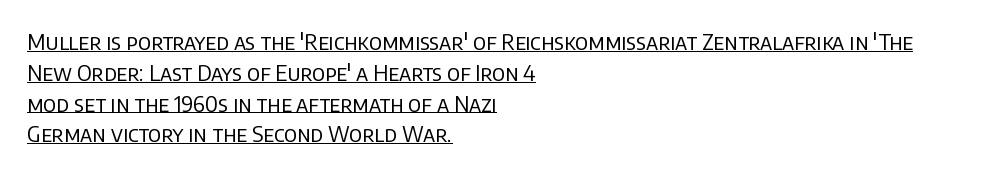
{"italic": "no", "bold": "no", "underline": "yes", "align": "left", "line_spacing": "normal", "line_spacing_ratio": 1.4, "letter_spacing": "normal", "letter_spacing_em": 0.0, "glyph_px": 22}
